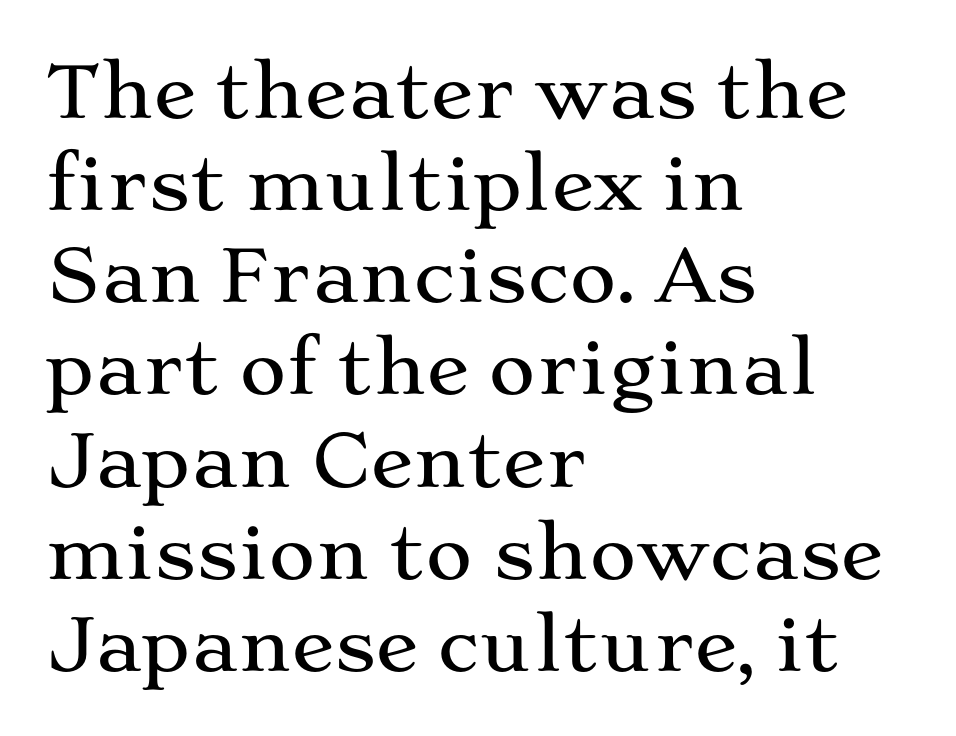
Q: Is the text italic (slanted)? A: No, it is upright.
Q: Is the typeface a serif or a sans-serif typeface? A: Serif.
Q: Is the text underlined? A: No.
Q: How is the paragraph aligned? A: Left-aligned.
Q: Is the spacing between letters normal or unusually wide? A: Normal.
Q: Is the spacing between lines tight, normal or loose? A: Normal.
Q: Width (condensed, normal, or wide)? A: Wide.
Q: Stroke contrast? A: Medium.
Q: x-height? A: Medium.
Q: Monospaced? A: No.
